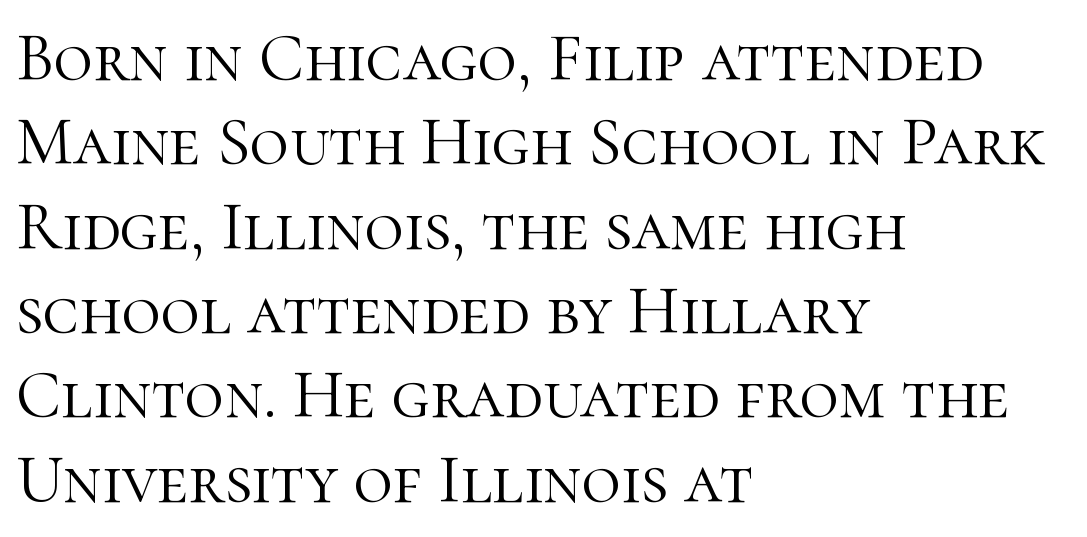
Serif or sans? Serif — the stroke terminals have little feet. Descender tails drop into unmarked territory. The passage shown has conventional tracking throughout. The rendering uses natural spacing where letterforms have individual widths. The typesetter chose a ragged-right arrangement here.
